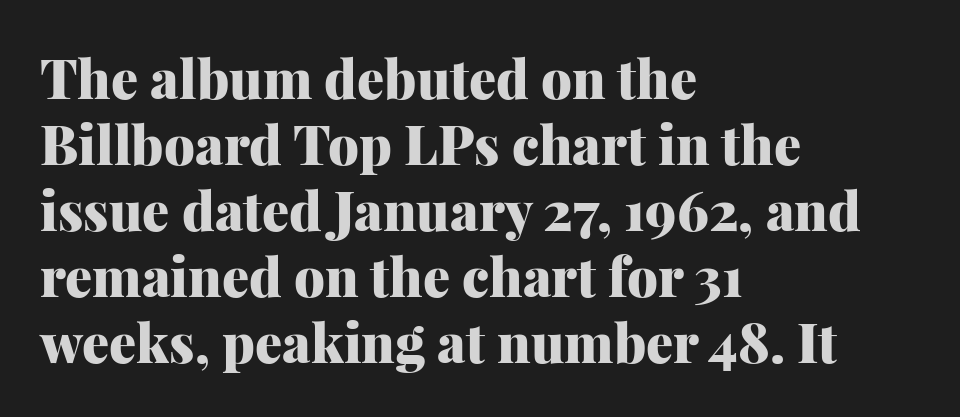
{"serif": "yes", "italic": "no", "bold": "yes", "weight": "heavy", "width": "normal", "stroke_contrast": "medium", "x_height": "medium", "monospaced": "no", "underline": "no", "align": "left", "line_spacing_ratio": 1.22, "letter_spacing": "normal", "letter_spacing_em": 0.0, "glyph_px": 54}
